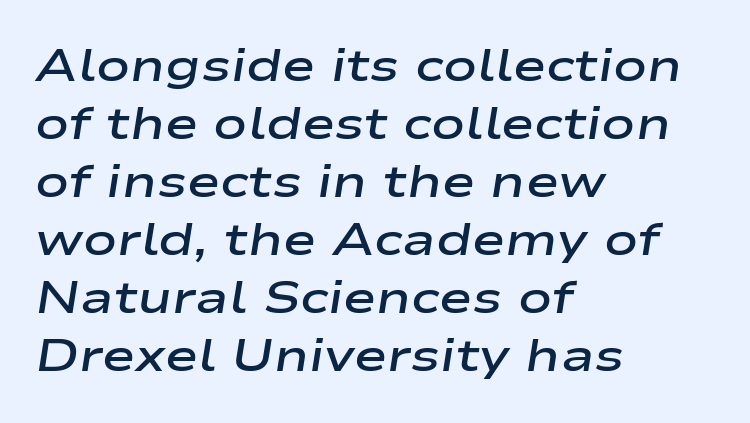
{"italic": "yes", "lean": "right", "slant_degrees": 9, "bold": "semi", "weight": "semibold", "width": "wide", "stroke_contrast": "low", "x_height": "medium", "monospaced": "no", "underline": "no", "align": "left", "line_spacing": "normal", "line_spacing_ratio": 1.29, "letter_spacing": "normal", "letter_spacing_em": 0.0, "glyph_px": 45}
